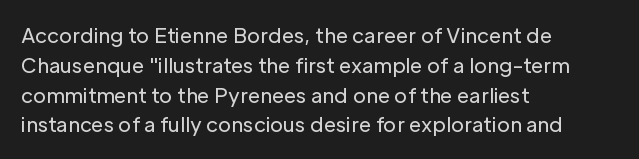
The image shows 20 px text type, upright; set left-aligned, normal line spacing (1.49x), normal letter spacing, not underlined.
